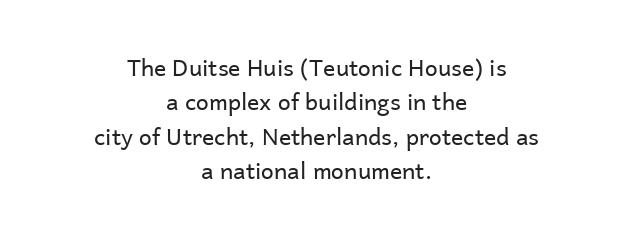
Q: Is the text bold? A: No.
Q: Is the text italic (slanted)? A: No, it is upright.
Q: Is the text underlined? A: No.
Q: How is the paragraph aligned? A: Centered.
Q: Is the spacing between letters normal or unusually wide? A: Normal.
Q: Is the spacing between lines tight, normal or loose? A: Normal.
